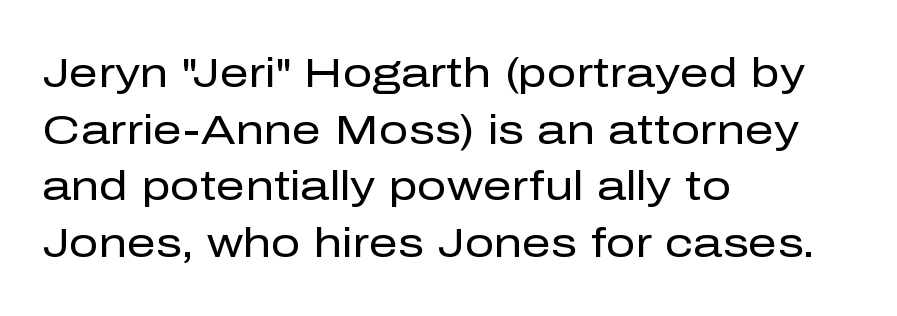
Is there any slant? The stems are plumb. The passage shown is typeset with a sans-serif family. Note the varied advance widths — an 'i' is clearly narrower than an 'm'. Each word holds together tightly as a unit, with standard inter-letter gaps. Each stroke keeps to a modest, everyday thickness or less. Honestly, the row spacing looks completely unremarkable.
